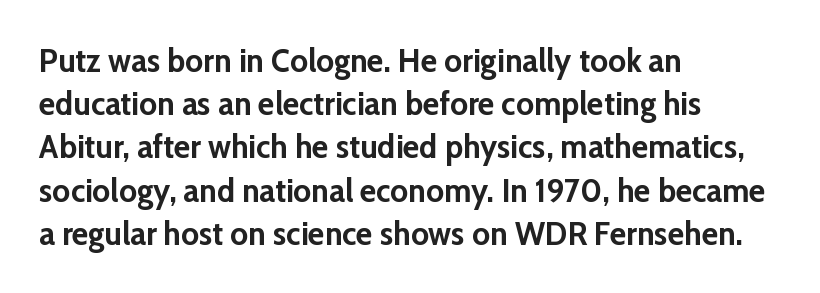
Q: Is the text bold? A: Yes.
Q: Is the text italic (slanted)? A: No, it is upright.
Q: Is the typeface a serif or a sans-serif typeface? A: Sans-serif.
Q: Is the text underlined? A: No.
Q: How is the paragraph aligned? A: Left-aligned.
Q: Is the spacing between letters normal or unusually wide? A: Normal.
Q: Is the spacing between lines tight, normal or loose? A: Normal.
Q: Width (condensed, normal, or wide)? A: Normal.
Q: Stroke contrast? A: Low.
Q: x-height? A: Medium.
Q: Monospaced? A: No.
